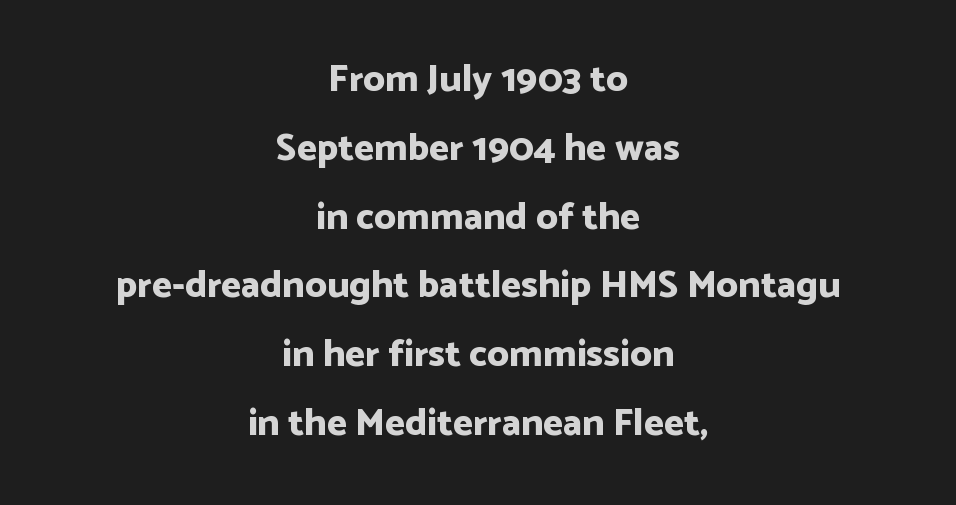
Q: Is the text bold? A: Yes.
Q: Is the text italic (slanted)? A: No, it is upright.
Q: Is the typeface a serif or a sans-serif typeface? A: Sans-serif.
Q: Is the text underlined? A: No.
Q: How is the paragraph aligned? A: Centered.
Q: Is the spacing between letters normal or unusually wide? A: Normal.
Q: Width (condensed, normal, or wide)? A: Normal.
Q: Stroke contrast? A: Low.
Q: x-height? A: Medium.
Q: Monospaced? A: No.
